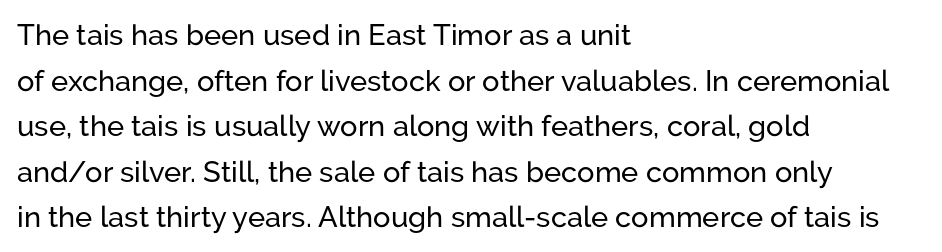
Q: Is the text italic (slanted)? A: No, it is upright.
Q: Is the typeface a serif or a sans-serif typeface? A: Sans-serif.
Q: Is the text underlined? A: No.
Q: How is the paragraph aligned? A: Left-aligned.
Q: Is the spacing between letters normal or unusually wide? A: Normal.
Q: Is the spacing between lines tight, normal or loose? A: Normal.
Q: Width (condensed, normal, or wide)? A: Normal.
Q: Stroke contrast? A: Low.
Q: x-height? A: Medium.
Q: Monospaced? A: No.
